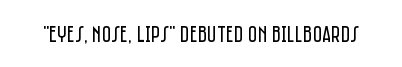
Q: Is the text bold? A: No.
Q: Is the text italic (slanted)? A: No, it is upright.
Q: Is the text underlined? A: No.
Q: Is the spacing between letters normal or unusually wide? A: Normal.
